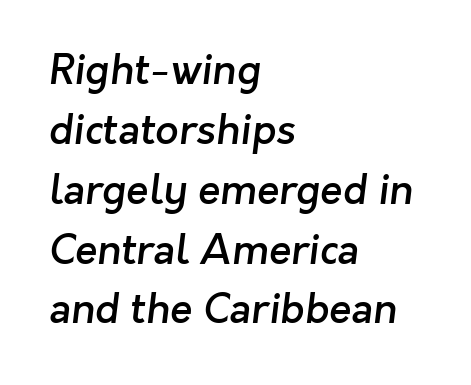
The typesetter chose a ragged-right arrangement here. This is moderately heavy type, rendered in semibold. Between one letter and the next there's only the usual sliver of space. The area under the type is left untouched. You can tell from the bare stems that sans-serif type was used.
